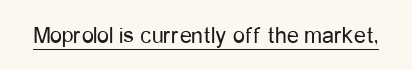
Q: Is the text bold? A: No.
Q: Is the text italic (slanted)? A: No, it is upright.
Q: Is the text underlined? A: Yes.
Q: Is the spacing between letters normal or unusually wide? A: Normal.
